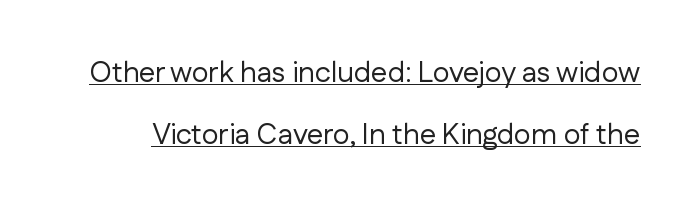
Regarding serifs, this sample does without them. Varying glyph widths throughout — classic text-font behaviour. What stands out about the letter spacing? Nothing — it is the standard amount. Designer's note — italics off, roman on. Leading is clearly above the norm, producing a sparse column.
